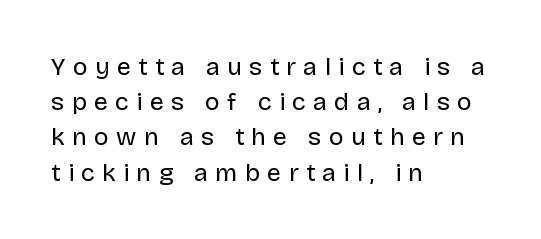
Bare-footed words on every line. The block of text has a typical density, with ordinary space between rows. The weight would be labelled regular, book, light, or lighter still. Someone cranked the tracking dial way up on this one. Every character sits straight up, as roman type does.
